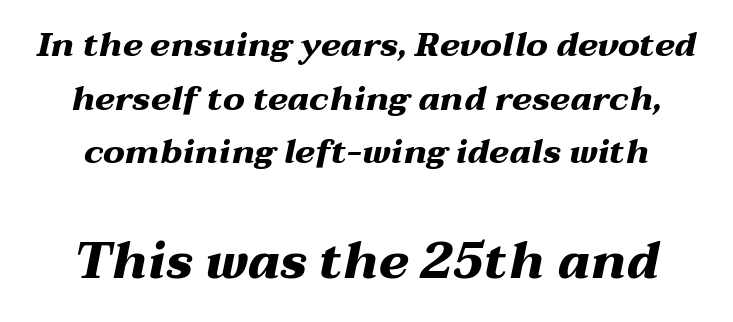
The image shows 51 px heavy, wide type, italic (leaning right); set centered, normal line spacing (1.58x), normal letter spacing, not underlined; the second (bottom) block is 1.5x larger; medium stroke contrast and a medium x-height.
